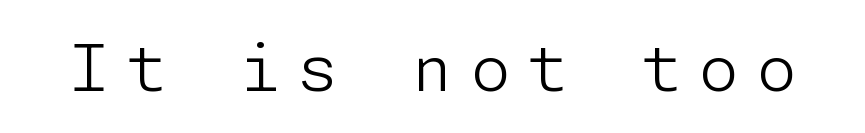
{"serif": "no", "italic": "no", "bold": "no", "weight": "light", "width": "normal", "stroke_contrast": "low", "x_height": "medium", "underline": "no", "letter_spacing": "wide", "letter_spacing_em": 0.26, "glyph_px": 65}
